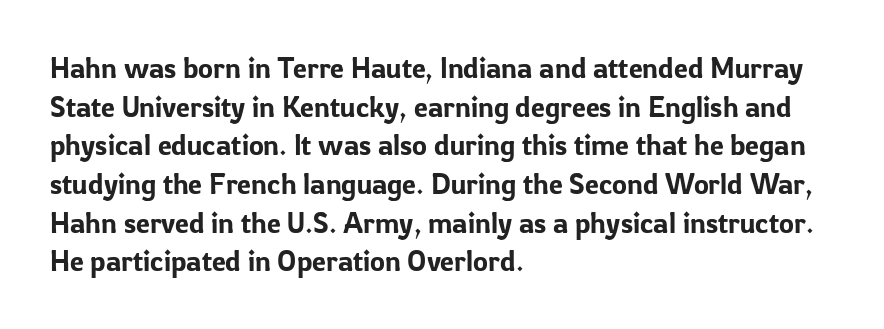
The image shows 28 px sans-serif type, upright; set left-aligned, normal line spacing (1.38x), normal letter spacing, not underlined; low stroke contrast and a medium x-height.
